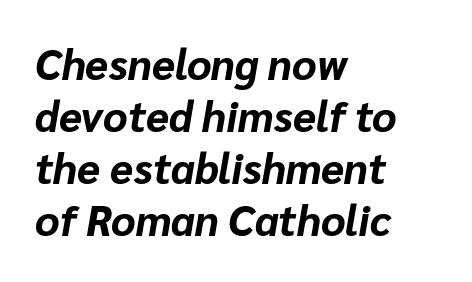
A typesetter would mark this as italic. In terms of weight, the rendering is a true, heavy bold. Quick note: underline off. The ragged edge is on the right, which tells us the setting is flush left. Think of a printed novel: that variable character pitch is what you see here.
